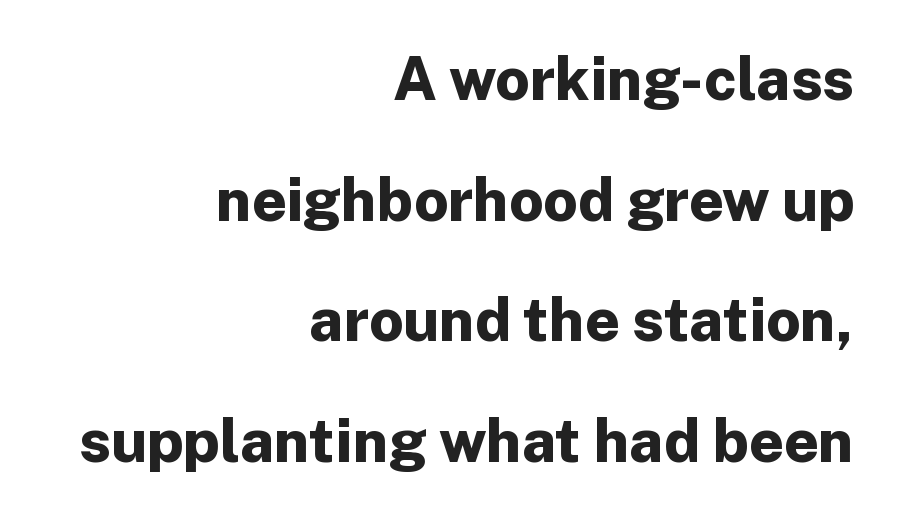
The image shows 60 px bold sans-serif type, upright; set right-aligned, loose line spacing (2.01x), normal letter spacing, not underlined; low stroke contrast and a medium x-height.
